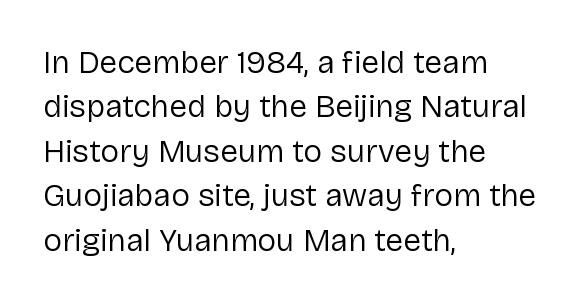
The image shows 32 px regular-weight sans-serif type, upright; set left-aligned, normal line spacing (1.39x), normal letter spacing, not underlined; low stroke contrast and a medium x-height.
